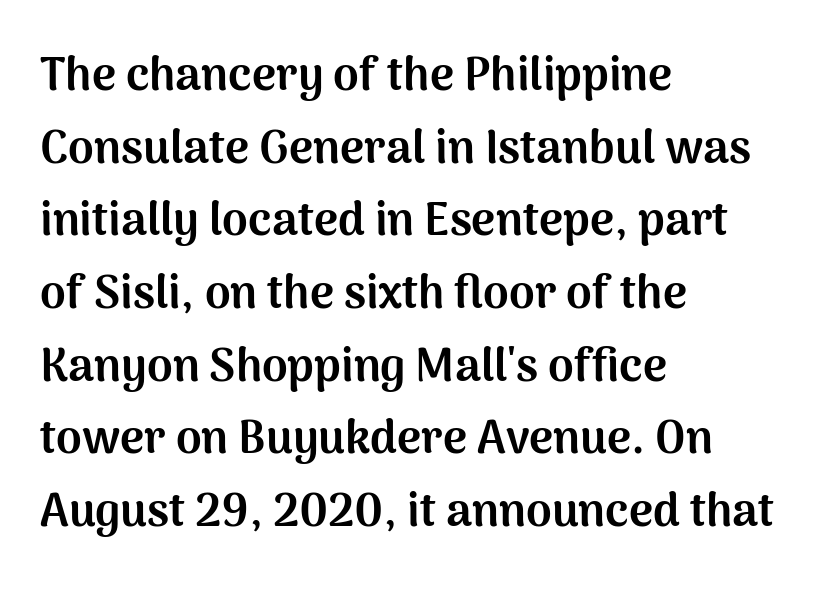
Q: Is the text bold? A: Yes.
Q: Is the text italic (slanted)? A: No, it is upright.
Q: Is the typeface a serif or a sans-serif typeface? A: Sans-serif.
Q: Is the text underlined? A: No.
Q: How is the paragraph aligned? A: Left-aligned.
Q: Is the spacing between letters normal or unusually wide? A: Normal.
Q: Is the spacing between lines tight, normal or loose? A: Normal.
Q: Width (condensed, normal, or wide)? A: Normal.
Q: Stroke contrast? A: Medium.
Q: x-height? A: Medium.
Q: Monospaced? A: No.
